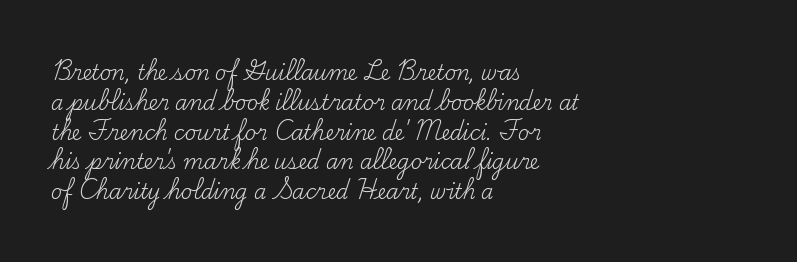
Rule under the text: the space is simply empty. This rendering leaves character spacing at its baseline value. If you drew a ruler down the left edge, every line would touch it. Is there much room between lines? A standard amount, neither cramped nor airy. This reads as an unemphasized weight, regular at the heaviest.
